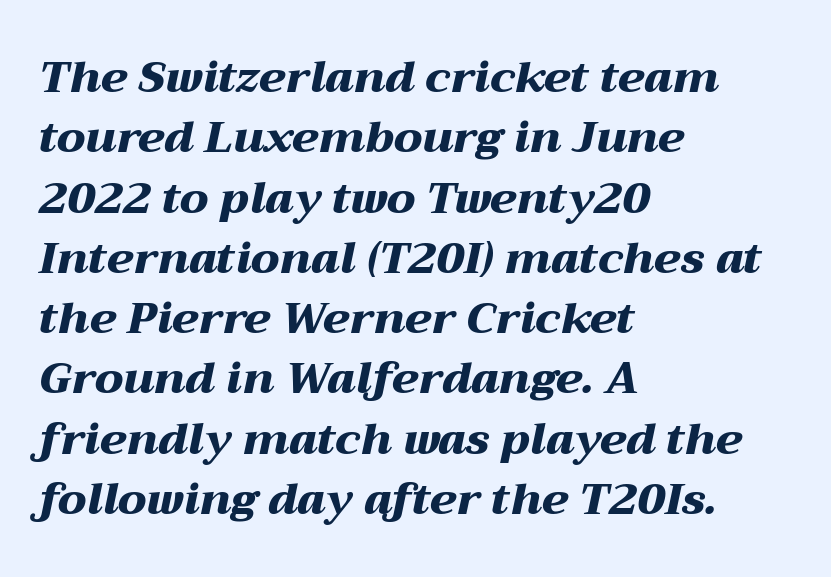
Q: Is the text bold? A: Yes.
Q: Is the text italic (slanted)? A: Yes, it leans right by about 12 degrees.
Q: Is the text underlined? A: No.
Q: How is the paragraph aligned? A: Left-aligned.
Q: Is the spacing between letters normal or unusually wide? A: Normal.
Q: Is the spacing between lines tight, normal or loose? A: Normal.
Q: Width (condensed, normal, or wide)? A: Wide.
Q: Stroke contrast? A: Medium.
Q: x-height? A: Medium.
Q: Monospaced? A: No.
